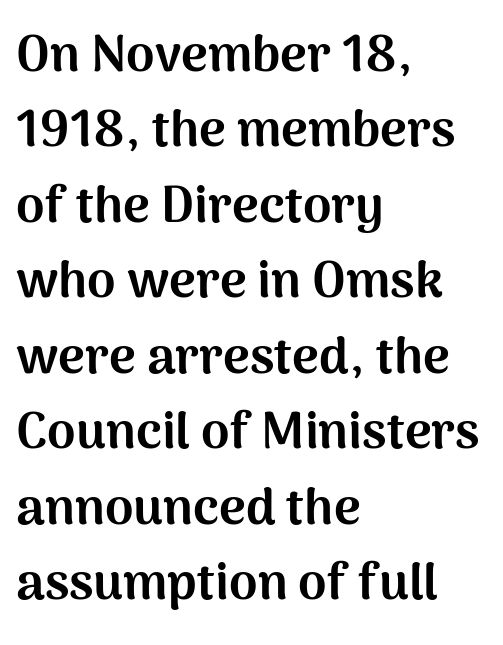
{"serif": "no", "italic": "no", "bold": "yes", "weight": "bold", "width": "normal", "stroke_contrast": "medium", "x_height": "medium", "monospaced": "no", "underline": "no", "align": "left", "line_spacing": "normal", "line_spacing_ratio": 1.48, "letter_spacing": "normal", "letter_spacing_em": 0.0, "glyph_px": 51}
